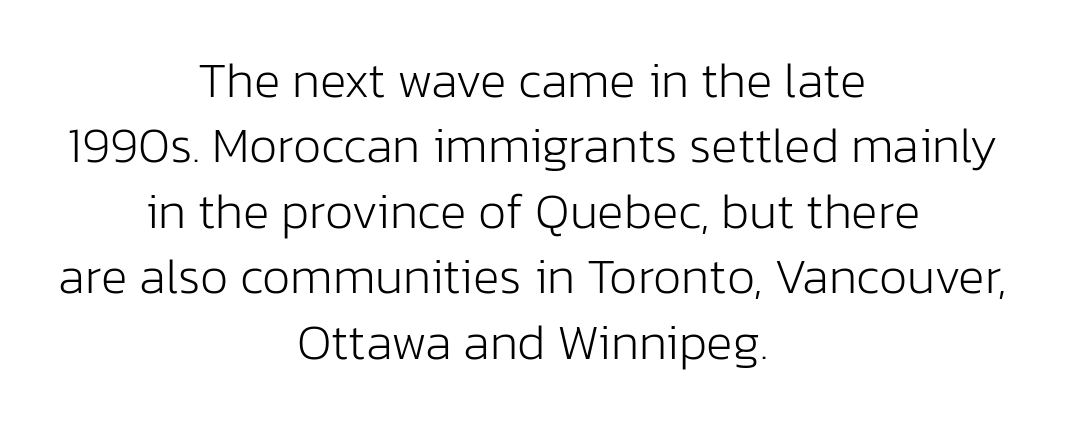
When letters stand straight like this, we call the style roman or upright. Caption: multi-line text, centered on the measure. No feet cap the strokes, marking this as sans-serif type. The space directly below the letters is spotless. These lines sit exactly where default settings would place them.
